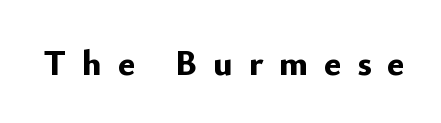
The image shows 36 px bold sans-serif type, upright; set unusually wide letter spacing (+0.44 em), not underlined; low stroke contrast and a small x-height.
